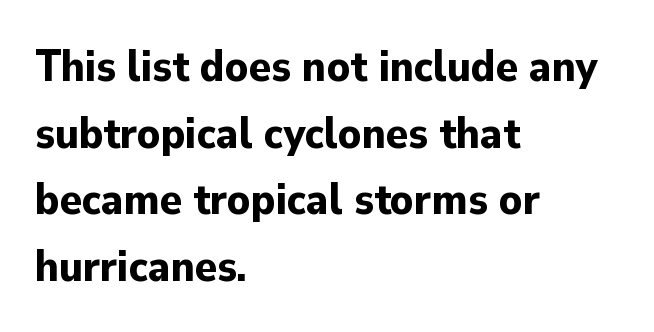
The image shows 45 px bold sans-serif type, upright; set left-aligned, normal line spacing (1.48x), normal letter spacing, not underlined; low stroke contrast and a small x-height.
